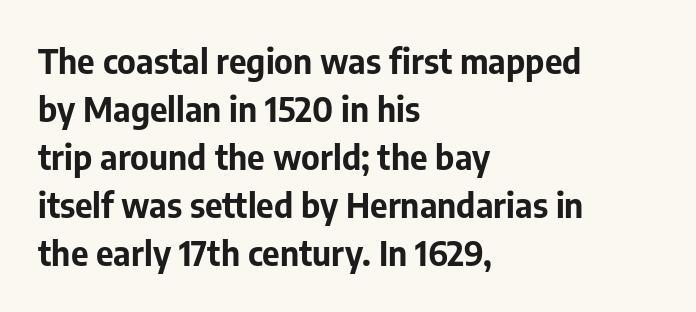
The image shows 34 px bold sans-serif type, upright; set left-aligned, normal line spacing (1.41x), normal letter spacing, not underlined; low stroke contrast and a medium x-height.
